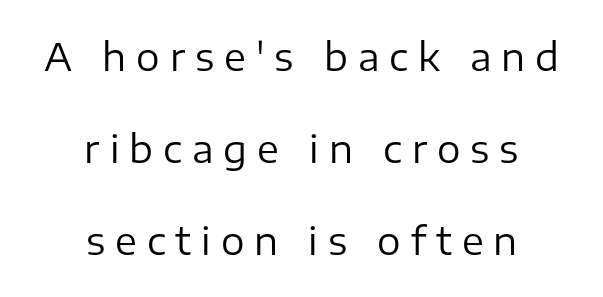
The image shows 37 px regular-weight sans-serif type, upright; set centered, loose line spacing (2.49x), unusually wide letter spacing (+0.27 em), not underlined; low stroke contrast and a medium x-height.
